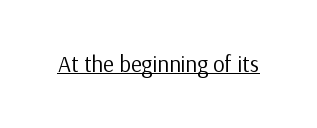
{"italic": "no", "bold": "no", "underline": "yes", "letter_spacing": "normal", "letter_spacing_em": 0.0, "glyph_px": 23}
